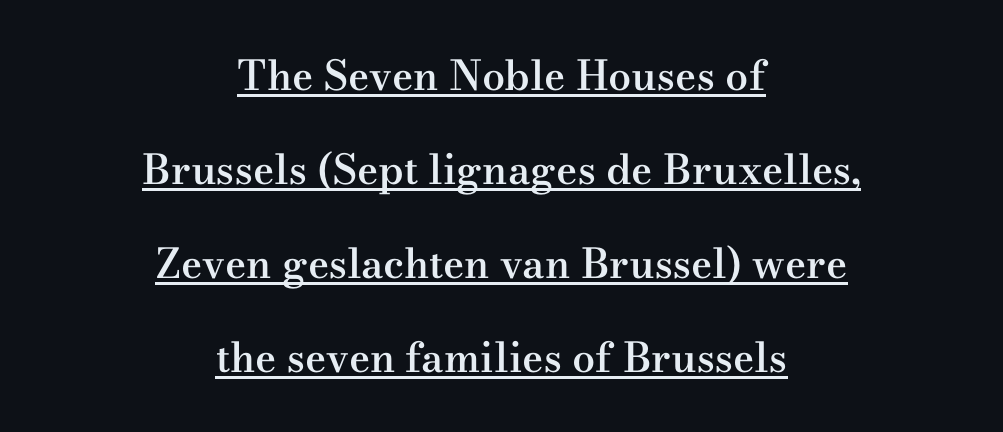
A typesetter would mark this as roman, not italic. The passage shown is typed in a proportional face where columns would drift. What kind of face is this? One with serifs. The designer dialed line spacing up above the default. These lines keep a tight, regular rhythm from letter to letter. The sample's only ornament is a line tracing under the words.
